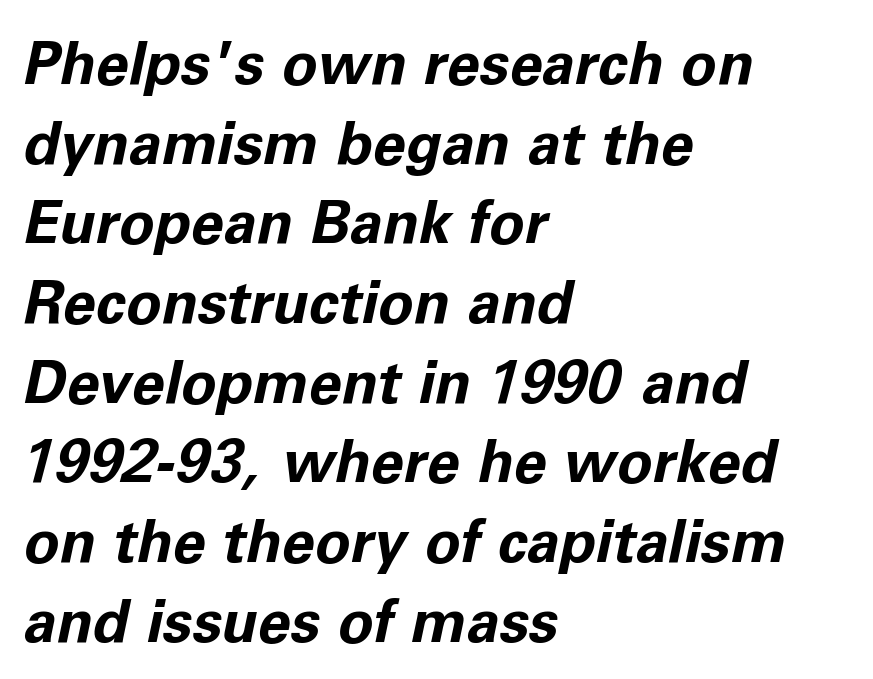
Q: Is the text bold? A: Yes.
Q: Is the text italic (slanted)? A: Yes, it leans right by about 11 degrees.
Q: Is the text underlined? A: No.
Q: How is the paragraph aligned? A: Left-aligned.
Q: Is the spacing between letters normal or unusually wide? A: Normal.
Q: Is the spacing between lines tight, normal or loose? A: Normal.
Q: Width (condensed, normal, or wide)? A: Normal.
Q: Stroke contrast? A: Low.
Q: x-height? A: Medium.
Q: Monospaced? A: No.
